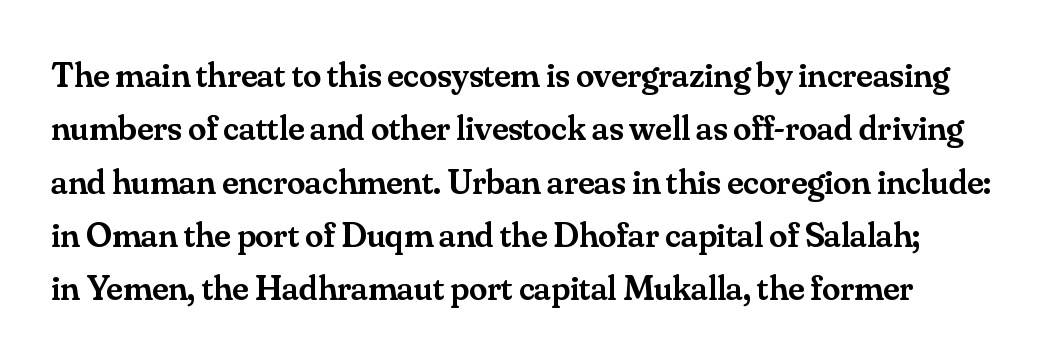
The image shows 36 px semibold serif type, upright; set normal line spacing (1.48x), normal letter spacing, not underlined; medium stroke contrast and a small x-height.
